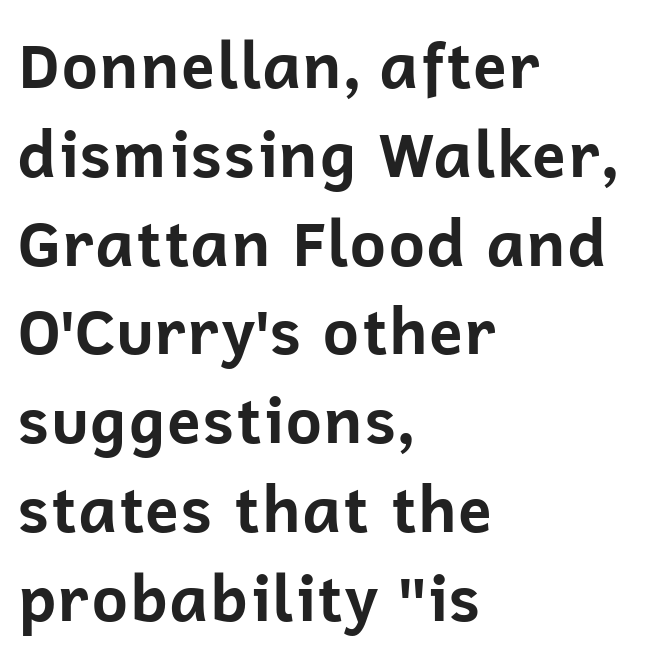
{"serif": "no", "italic": "no", "bold": "yes", "weight": "bold", "width": "normal", "stroke_contrast": "low", "x_height": "medium", "monospaced": "no", "underline": "no", "align": "left", "line_spacing": "normal", "line_spacing_ratio": 1.41, "letter_spacing": "normal", "letter_spacing_em": 0.0, "glyph_px": 63}
